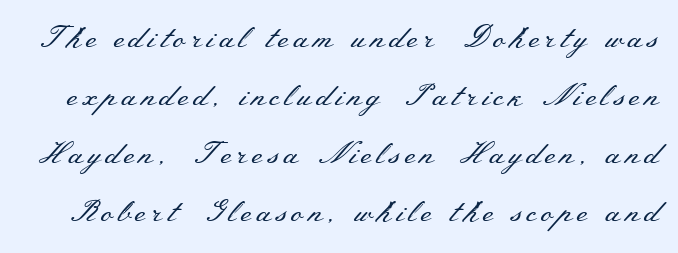
The string is rendered with underlining switched off. Stems and bowls with no extra thickness — not bold. Vertically, the passage feels expansive, rows floating well apart.
